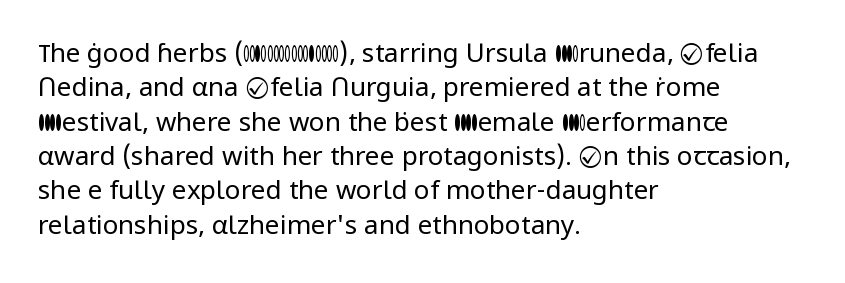
{"italic": "no", "bold": "no", "underline": "no", "align": "left", "line_spacing": "normal", "line_spacing_ratio": 1.32, "letter_spacing": "normal", "letter_spacing_em": 0.0, "glyph_px": 26}
